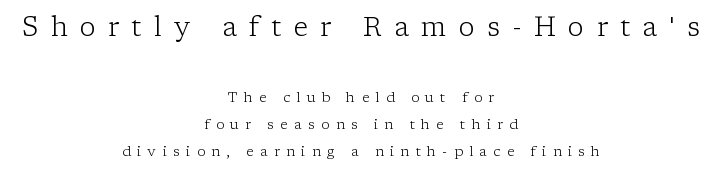
The earlier block is typeset at a bigger size than the later block. These lines stand farther apart than default settings would place them. The zone under the glyphs is completely vacant. The specimen reads as upright at a glance.
